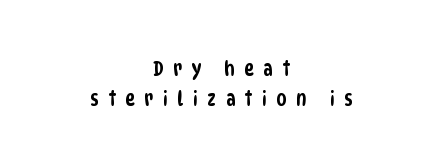
Q: Is the text underlined? A: No.
Q: How is the paragraph aligned? A: Centered.
Q: Is the spacing between letters normal or unusually wide? A: Unusually wide.
Q: Is the spacing between lines tight, normal or loose? A: Normal.
